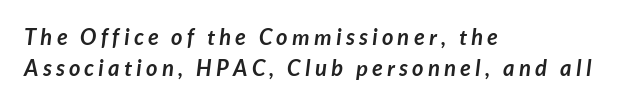
Bold? Absolutely — the strokes are thick and heavy. Line spacing here is normal. Short and long lines alike share a common starting point at left. Honestly, there is no underline to notice here at all. The line texture is sparse and dotted thanks to wide tracking.
